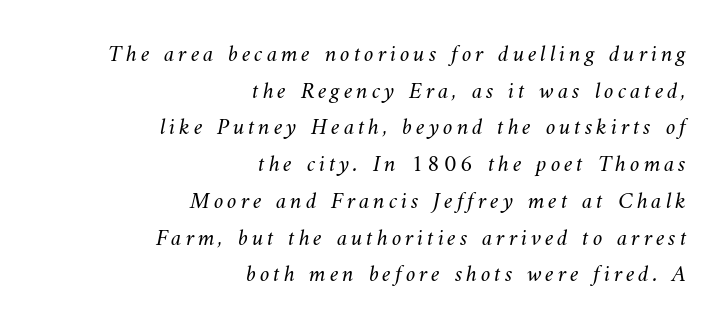
Weight: regular or lighter. Reading down the column, the eye jumps a familiar distance to each next line. The text block is weighted toward the right margin, trailing off unevenly leftward. This rendering features lettering with no underline.
